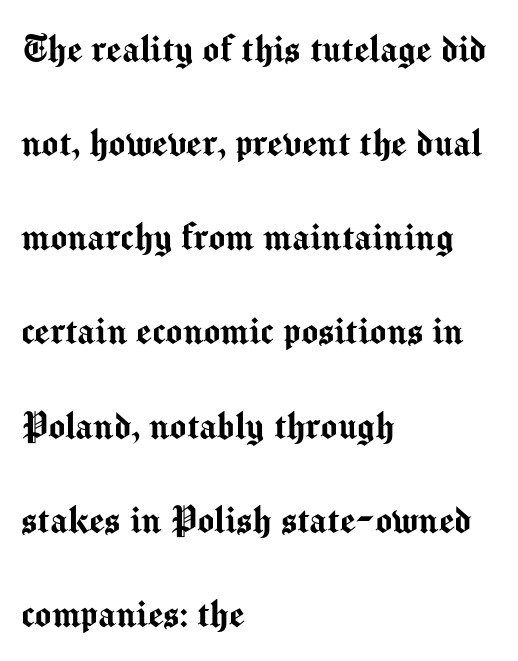
{"serif": "no", "italic": "no", "width": "normal", "stroke_contrast": "medium", "x_height": "medium", "monospaced": "no", "underline": "no", "align": "left", "line_spacing": "loose", "line_spacing_ratio": 2.14, "letter_spacing": "normal", "letter_spacing_em": 0.0, "glyph_px": 44}
